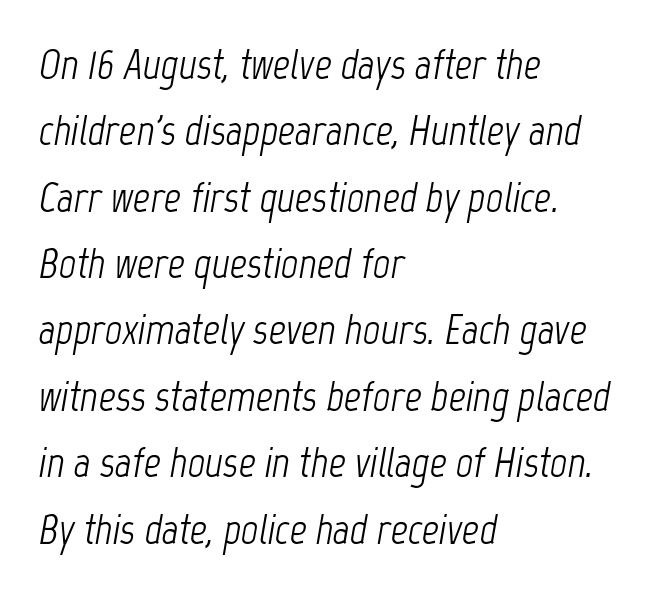
Descenders hang freely into open space. Horizontally, the lines are justified to the leading edge only. This is oblique type, the kind used for emphasis or titles. Horizontal bands of white between lines are of average thickness.
